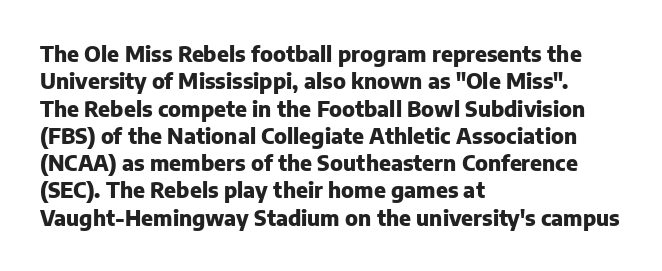
The rendering anchors every line to the left-hand side. This is the regular roman posture of the typeface. A normal amount of white space separates one row of letters from the next. The face used here is rendered with its standard letterfit. A clean baseline with only descenders dipping below it. The sample has been set heavy, in full bold.
